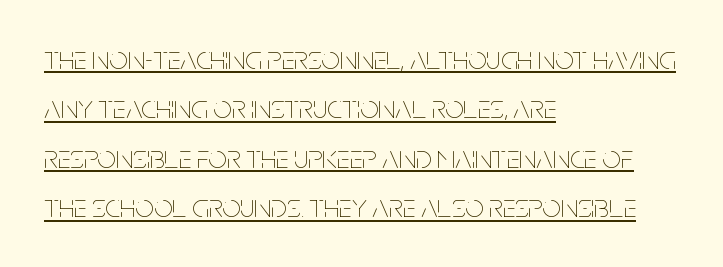
The image shows 33 px thin, condensed type, upright; set left-aligned, normal line spacing (1.5x), normal letter spacing, underlined; low stroke contrast and a large x-height.
